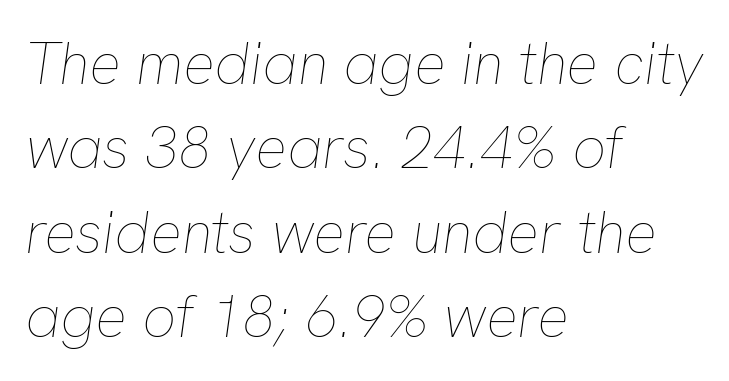
{"italic": "yes", "lean": "right", "slant_degrees": 8, "bold": "no", "weight": "thin", "width": "normal", "stroke_contrast": "low", "x_height": "medium", "monospaced": "no", "underline": "no", "align": "left", "line_spacing": "normal", "line_spacing_ratio": 1.43, "letter_spacing": "normal", "letter_spacing_em": 0.0, "glyph_px": 59}
